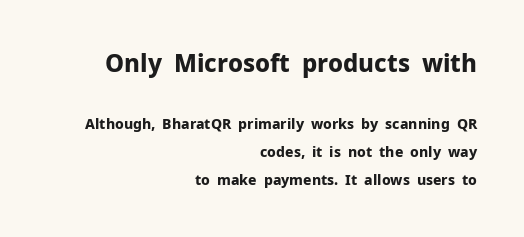
The image shows 24 px bold type, upright; set right-aligned, loose line spacing (1.99x), normal letter spacing, not underlined; the first (top) block is 1.71x larger.
